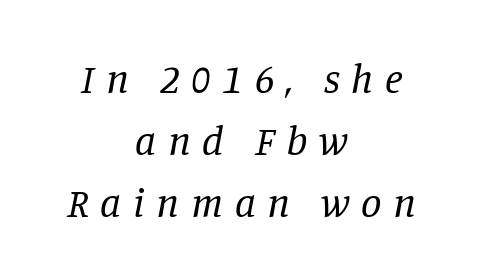
Here the designer chose a conventional face with non-uniform glyph widths. The face used here has a pronounced slope to its letters. Where is the straight margin? There isn't one; the lines are centered. The type is letterspaced generously, with wide tracking. The passage shown stacks its lines at a standard gap. The space beneath each line is pristine and unruled.
